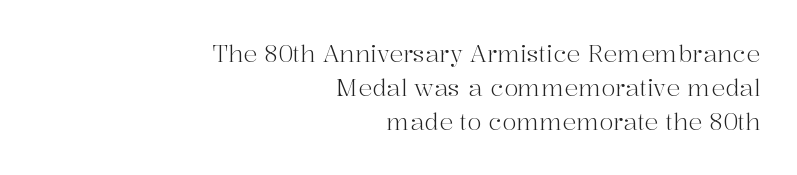
The image shows 23 px text type, upright; set right-aligned, normal line spacing (1.48x), normal letter spacing, not underlined.
